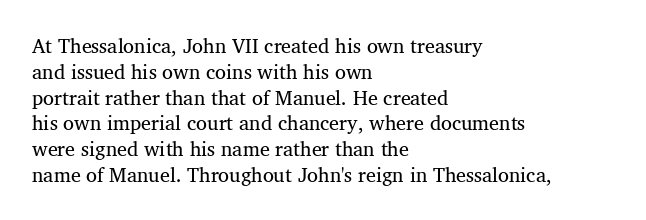
Interline gaps are of average width in this sample. Style check: upright. Tracking here is standard; glyphs follow each other at the usual distance. Stroke mass is kept to a normal reading level or below. Beneath every word, the page is bare. Leftover space on each line is placed entirely after the last word.
